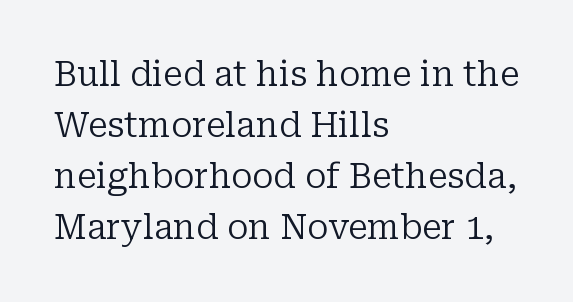
Q: Is the text bold? A: No.
Q: Is the text italic (slanted)? A: No, it is upright.
Q: Is the typeface a serif or a sans-serif typeface? A: Serif.
Q: Is the text underlined? A: No.
Q: How is the paragraph aligned? A: Left-aligned.
Q: Is the spacing between letters normal or unusually wide? A: Normal.
Q: Is the spacing between lines tight, normal or loose? A: Normal.
Q: Width (condensed, normal, or wide)? A: Normal.
Q: Stroke contrast? A: Low.
Q: x-height? A: Medium.
Q: Monospaced? A: No.
